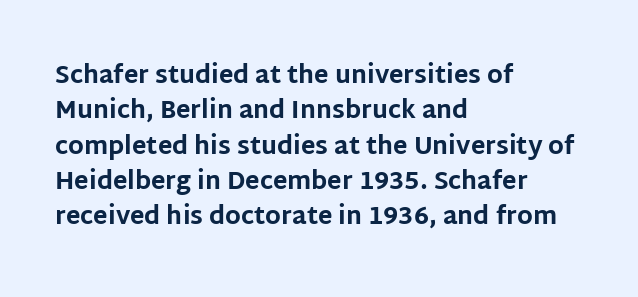
The image shows 24 px bold type, upright; set left-aligned, normal line spacing (1.47x), normal letter spacing, not underlined.
